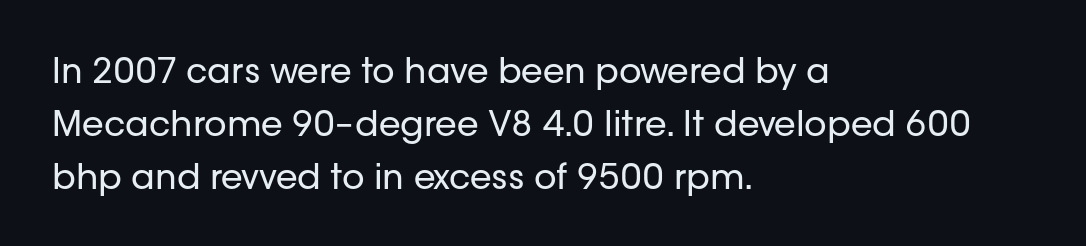
The image shows 35 px regular-weight sans-serif type, upright; set left-aligned, normal line spacing (1.51x), normal letter spacing, not underlined; low stroke contrast and a medium x-height.
